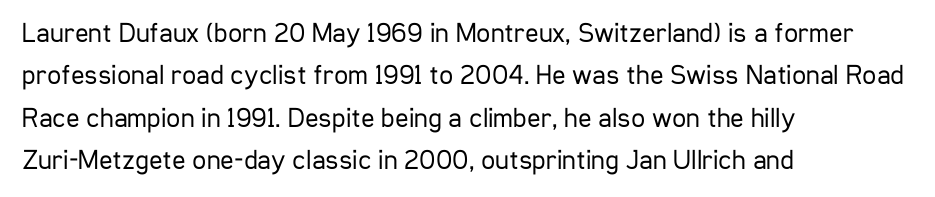
{"serif": "no", "italic": "no", "bold": "no", "weight": "regular", "width": "condensed", "stroke_contrast": "low", "x_height": "medium", "monospaced": "no", "underline": "no", "align": "left", "line_spacing": "normal", "line_spacing_ratio": 1.51, "letter_spacing": "normal", "letter_spacing_em": 0.0, "glyph_px": 28}
